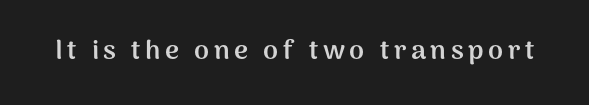
{"italic": "no", "bold": "yes", "underline": "no", "glyph_px": 27}
